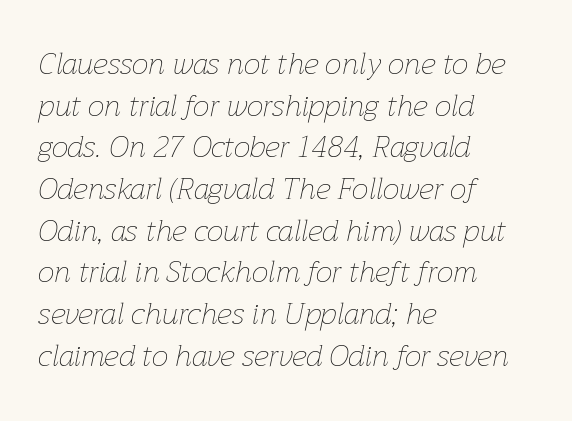
Heaviness? Minimal to ordinary, like unemphasized prose. This block has exactly the height ordinary leading produces. Every character sits at an angle, as italics do. Spacing verdict: proportional, widths tailored to each character.
